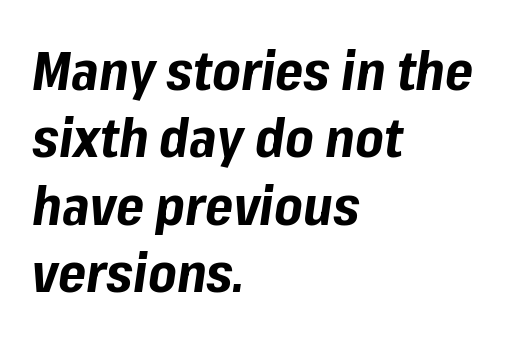
Q: Is the text bold? A: Yes.
Q: Is the text italic (slanted)? A: Yes, it leans right by about 8 degrees.
Q: Is the text underlined? A: No.
Q: How is the paragraph aligned? A: Left-aligned.
Q: Is the spacing between letters normal or unusually wide? A: Normal.
Q: Is the spacing between lines tight, normal or loose? A: Normal.
Q: Width (condensed, normal, or wide)? A: Normal.
Q: Stroke contrast? A: Low.
Q: x-height? A: Medium.
Q: Monospaced? A: No.
